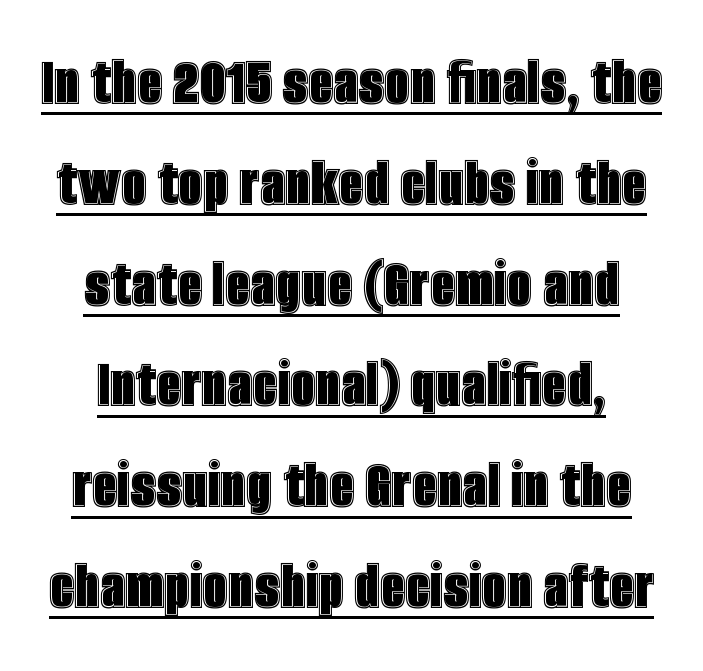
{"italic": "no", "width": "condensed", "x_height": "large", "monospaced": "no", "underline": "yes", "line_spacing": "normal", "line_spacing_ratio": 1.42, "letter_spacing": "normal", "letter_spacing_em": 0.0, "glyph_px": 71}
